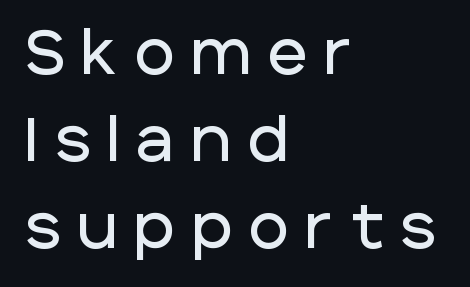
The image shows 61 px sans-serif type, upright; set left-aligned, normal line spacing (1.43x), unusually wide letter spacing (+0.28 em), not underlined; low stroke contrast and a large x-height.
